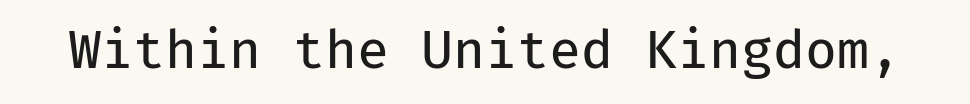
Q: Is the text bold? A: No.
Q: Is the text italic (slanted)? A: No, it is upright.
Q: Is the typeface a serif or a sans-serif typeface? A: Sans-serif.
Q: Is the text underlined? A: No.
Q: Is the spacing between letters normal or unusually wide? A: Normal.
Q: Width (condensed, normal, or wide)? A: Normal.
Q: Stroke contrast? A: Low.
Q: x-height? A: Medium.
Q: Monospaced? A: Yes.
